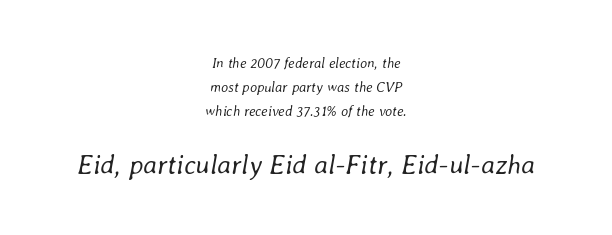
Line starts and ends both wander, symmetrically. A clean baseline with only descenders dipping below it. Glyph-to-glyph distance matches everyday printed text. Summary of weight: not heavy and not bold.
